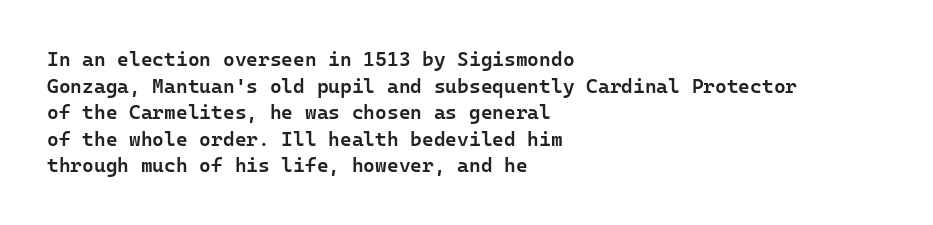
The specimen omits any rule beneath the text block's lines. Ordinary non-slanted type is in use. The tracking reads as untouched default to a designer's eye. Casual observation: everything's shoved over to the left. Honestly, the row spacing looks completely unremarkable.
